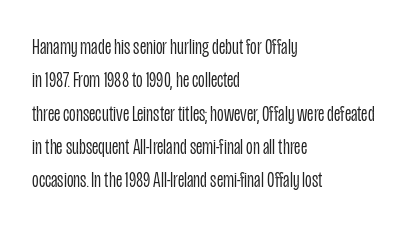
How would I describe the line gaps? Plain and ordinary. Just letters on the line, the space beneath them empty. Alignment: flush left. In terms of posture, this sample is upright.
